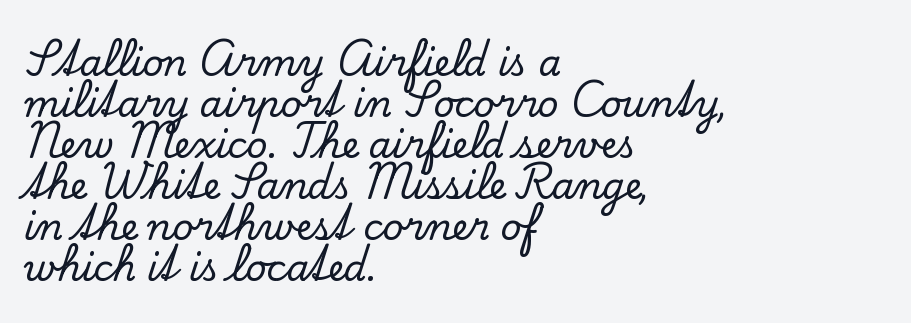
The image shows 36 px serif type; set left-aligned, tight line spacing (1.14x), normal letter spacing, not underlined; low stroke contrast and a small x-height.
